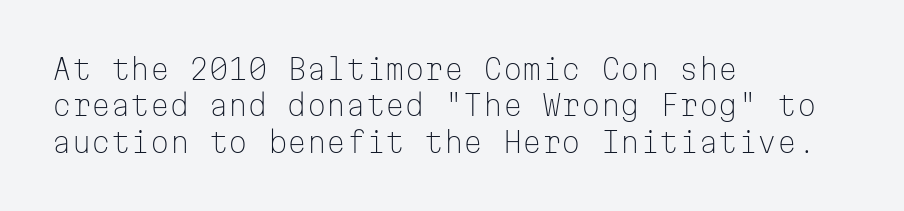
Q: Is the text bold? A: No.
Q: Is the text italic (slanted)? A: No, it is upright.
Q: Is the typeface a serif or a sans-serif typeface? A: Sans-serif.
Q: Is the text underlined? A: No.
Q: How is the paragraph aligned? A: Left-aligned.
Q: Is the spacing between letters normal or unusually wide? A: Normal.
Q: Is the spacing between lines tight, normal or loose? A: Normal.
Q: Width (condensed, normal, or wide)? A: Normal.
Q: Stroke contrast? A: Low.
Q: x-height? A: Medium.
Q: Monospaced? A: Yes.
